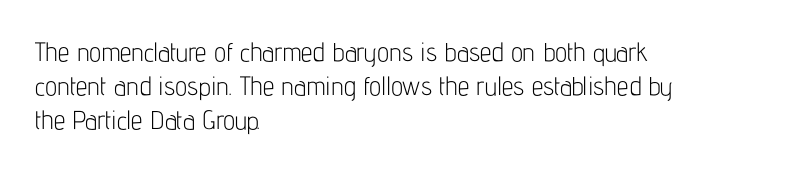
The image shows 26 px text type, upright; set left-aligned, normal line spacing (1.31x), normal letter spacing, not underlined.
